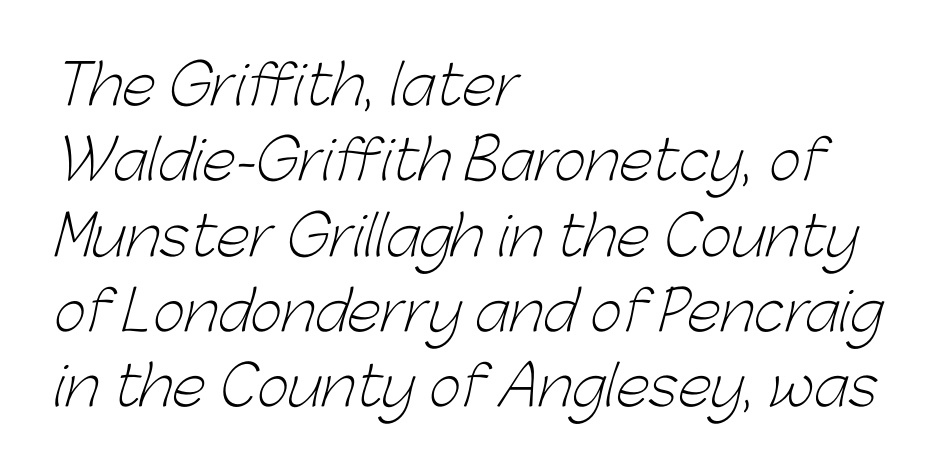
Q: Is the text bold? A: No.
Q: Is the typeface a serif or a sans-serif typeface? A: Sans-serif.
Q: Is the text underlined? A: No.
Q: How is the paragraph aligned? A: Left-aligned.
Q: Is the spacing between letters normal or unusually wide? A: Normal.
Q: Is the spacing between lines tight, normal or loose? A: Normal.
Q: Width (condensed, normal, or wide)? A: Normal.
Q: Stroke contrast? A: Low.
Q: x-height? A: Medium.
Q: Monospaced? A: No.
